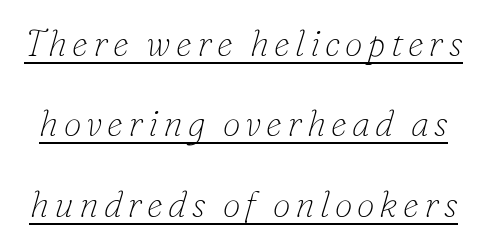
{"serif": "yes", "italic": "yes", "lean": "right", "slant_degrees": 16, "bold": "no", "weight": "thin", "width": "normal", "stroke_contrast": "low", "x_height": "small", "monospaced": "no", "underline": "yes", "line_spacing": "loose", "line_spacing_ratio": 2.23, "glyph_px": 36}
